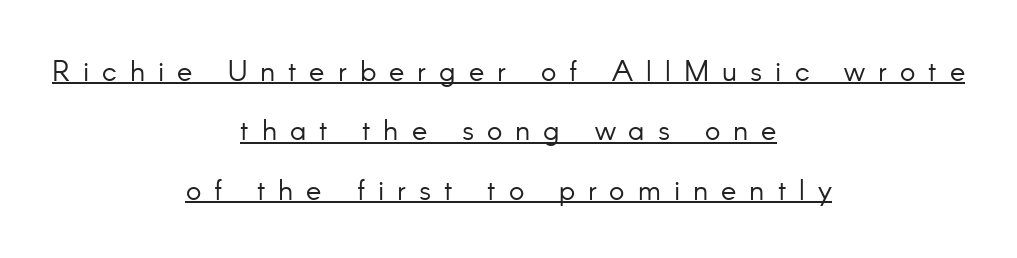
The image shows 29 px light sans-serif type, upright; set centered, loose line spacing (2.05x), unusually wide letter spacing (+0.45 em), underlined; low stroke contrast and a small x-height.
